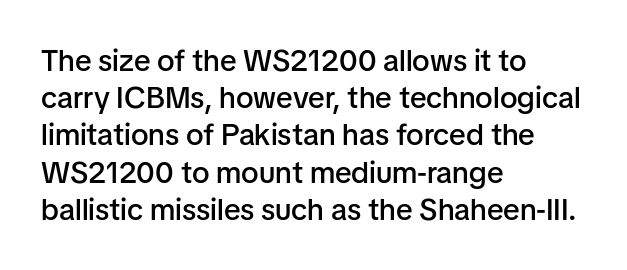
Letterform terminals end flat and unadorned throughout the passage. Line beginnings align vertically; line endings do not. Proportional: the letters do not fall into vertical columns. The specimen omits any rule beneath the text block's lines. These lines keep a tight, regular rhythm from letter to letter.
